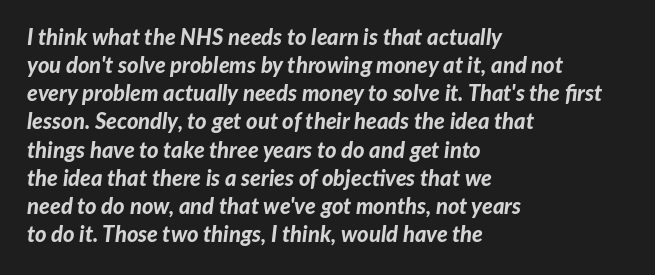
Rendered with sloped, italic letterforms. Typeset ragged right — the left edge is the straight one. Descender tails drop into unmarked territory. These lines carry a lot of weight — the face is fully bold.
